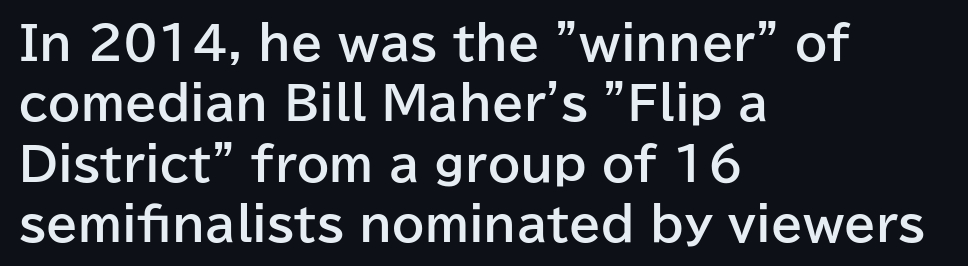
Q: Is the text bold? A: Yes.
Q: Is the text italic (slanted)? A: No, it is upright.
Q: Is the typeface a serif or a sans-serif typeface? A: Sans-serif.
Q: Is the text underlined? A: No.
Q: How is the paragraph aligned? A: Left-aligned.
Q: Is the spacing between letters normal or unusually wide? A: Normal.
Q: Is the spacing between lines tight, normal or loose? A: Normal.
Q: Width (condensed, normal, or wide)? A: Normal.
Q: Stroke contrast? A: Low.
Q: x-height? A: Medium.
Q: Monospaced? A: No.
